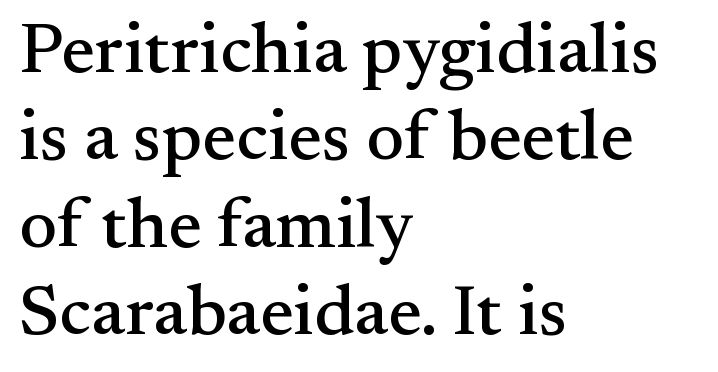
Q: Is the text italic (slanted)? A: No, it is upright.
Q: Is the typeface a serif or a sans-serif typeface? A: Serif.
Q: Is the text underlined? A: No.
Q: How is the paragraph aligned? A: Left-aligned.
Q: Is the spacing between letters normal or unusually wide? A: Normal.
Q: Width (condensed, normal, or wide)? A: Normal.
Q: Stroke contrast? A: Medium.
Q: x-height? A: Small.
Q: Monospaced? A: No.
